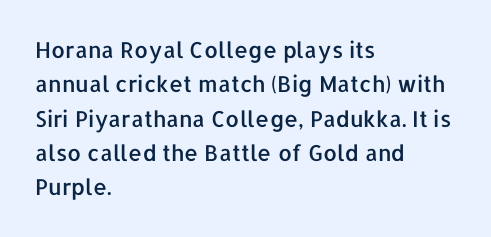
Q: Is the text italic (slanted)? A: No, it is upright.
Q: Is the text underlined? A: No.
Q: How is the paragraph aligned? A: Left-aligned.
Q: Is the spacing between letters normal or unusually wide? A: Normal.
Q: Is the spacing between lines tight, normal or loose? A: Normal.
